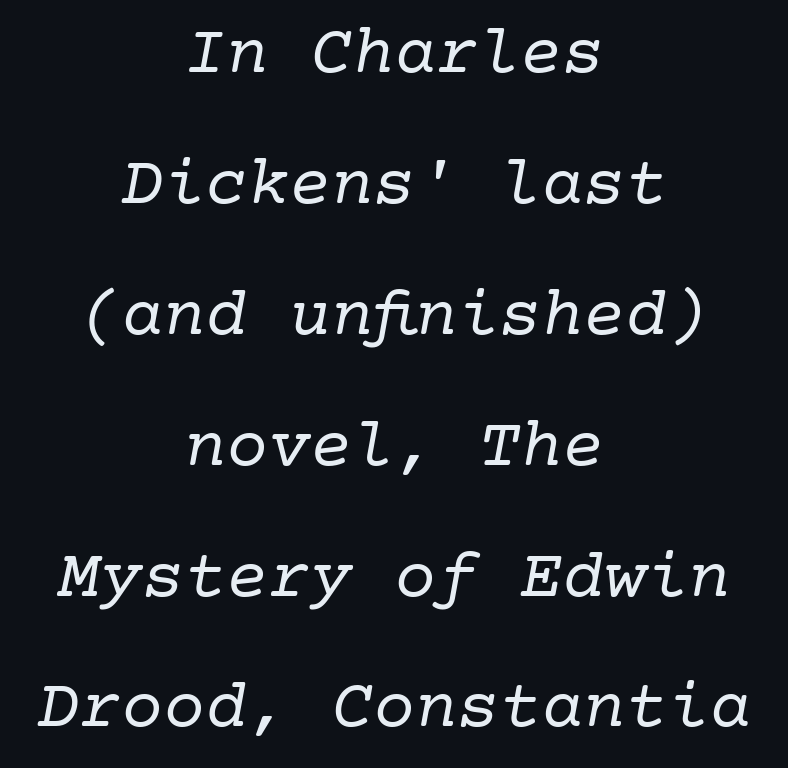
The image shows 70 px regular-weight serif type, italic (leaning right); set centered, line spacing 1.87x, normal letter spacing, not underlined; low stroke contrast and a medium x-height.
